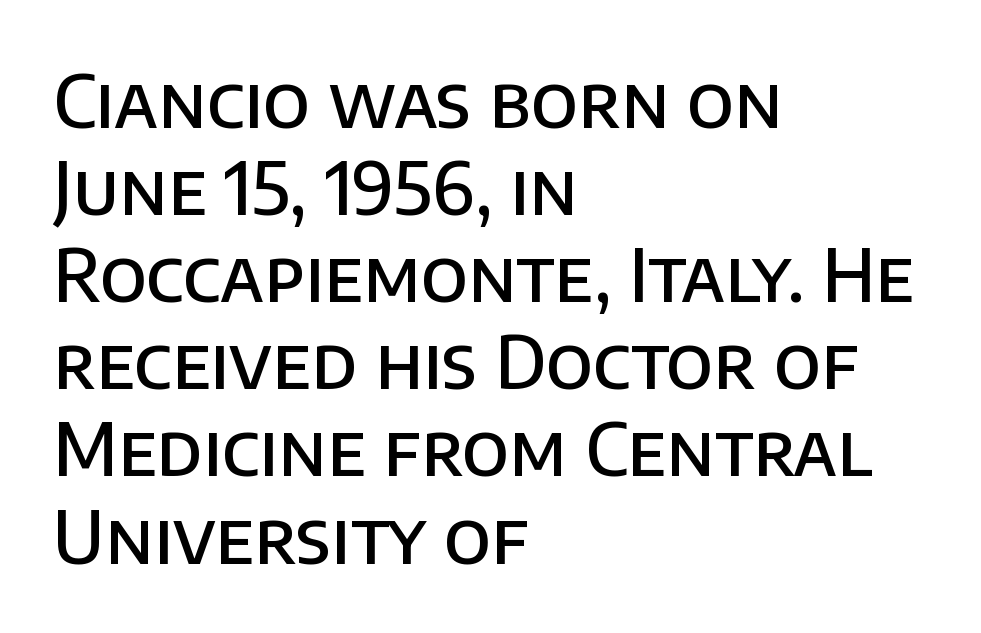
Is this a sans? Yes — the strokes have no serifs. The lines in this sample share a left origin and differ only in where they stop. Honestly, there is no underline to notice here at all. The passage shown is typed in a proportional face where columns would drift. This sample uses an upright cut, with every glyph sitting square on the baseline. Inter-character spacing is left at the font's built-in metrics.
